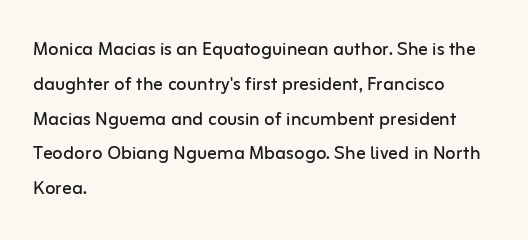
Summary of weight: not heavy and not bold. The passage shown stacks its lines at a standard gap. Upright lettering throughout. Tracking value appears to be zero — textbook default spacing.
